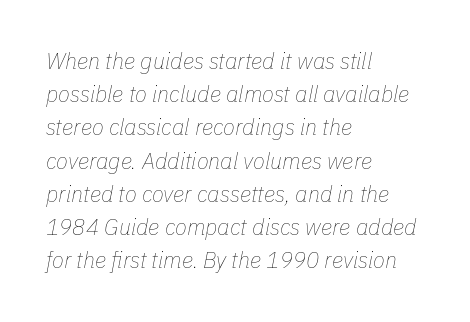
Does the copy run flush right? No — it runs flush left. Plain, unruled lines of type. These lines keep a tight, regular rhythm from letter to letter. The passage shown is not bold in any degree. Evenly set lines give the paragraph a standard silhouette. This sample uses an oblique cut, with every glyph tilted off the vertical.
